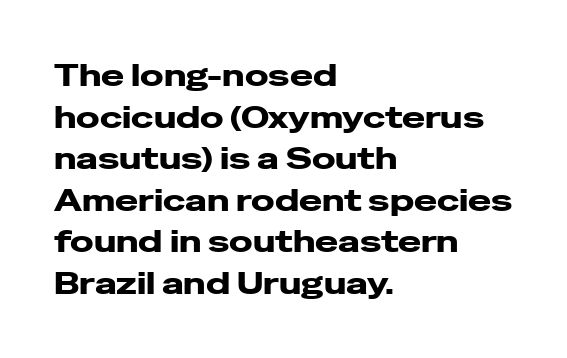
Caption: bold face, heavy strokes. The type sits square on the baseline with zero lean. A student would call this left alignment; a typographer would say flush left, rag right. Type without underlining.
